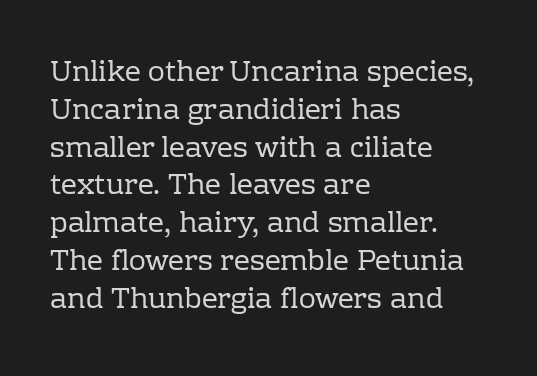
Q: Is the text bold? A: No.
Q: Is the text italic (slanted)? A: No, it is upright.
Q: Is the typeface a serif or a sans-serif typeface? A: Serif.
Q: Is the text underlined? A: No.
Q: How is the paragraph aligned? A: Left-aligned.
Q: Is the spacing between letters normal or unusually wide? A: Normal.
Q: Is the spacing between lines tight, normal or loose? A: Normal.
Q: Width (condensed, normal, or wide)? A: Normal.
Q: Stroke contrast? A: Low.
Q: x-height? A: Medium.
Q: Monospaced? A: No.
